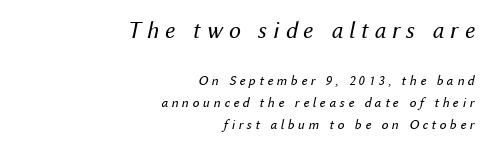
Q: Is the text bold? A: No.
Q: Is the text italic (slanted)? A: Yes, it leans right by about 12 degrees.
Q: Is the text underlined? A: No.
Q: How is the paragraph aligned? A: Right-aligned.
Q: Is the spacing between letters normal or unusually wide? A: Unusually wide.
Q: Is the spacing between lines tight, normal or loose? A: Normal.
Q: Which block of text is set in a larger size, the first (top) or the second (bottom)? A: The first (top) one.
